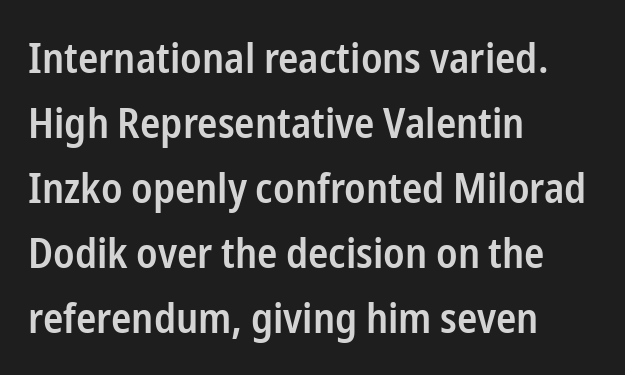
Q: Is the text bold? A: Semi-bold.
Q: Is the text italic (slanted)? A: No, it is upright.
Q: Is the typeface a serif or a sans-serif typeface? A: Sans-serif.
Q: Is the text underlined? A: No.
Q: How is the paragraph aligned? A: Left-aligned.
Q: Is the spacing between letters normal or unusually wide? A: Normal.
Q: Is the spacing between lines tight, normal or loose? A: Normal.
Q: Width (condensed, normal, or wide)? A: Condensed.
Q: Stroke contrast? A: Low.
Q: x-height? A: Medium.
Q: Monospaced? A: No.
